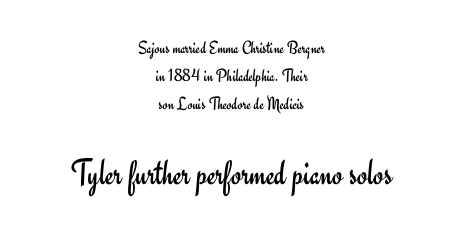
Q: Is the text bold? A: No.
Q: Is the text italic (slanted)? A: Yes.
Q: Is the typeface a serif or a sans-serif typeface? A: Sans-serif.
Q: Is the text underlined? A: No.
Q: How is the paragraph aligned? A: Centered.
Q: Is the spacing between letters normal or unusually wide? A: Normal.
Q: Is the spacing between lines tight, normal or loose? A: Normal.
Q: Which block of text is set in a larger size, the first (top) or the second (bottom)? A: The second (bottom) one.
Q: Width (condensed, normal, or wide)? A: Normal.
Q: Stroke contrast? A: Low.
Q: x-height? A: Small.
Q: Monospaced? A: No.
